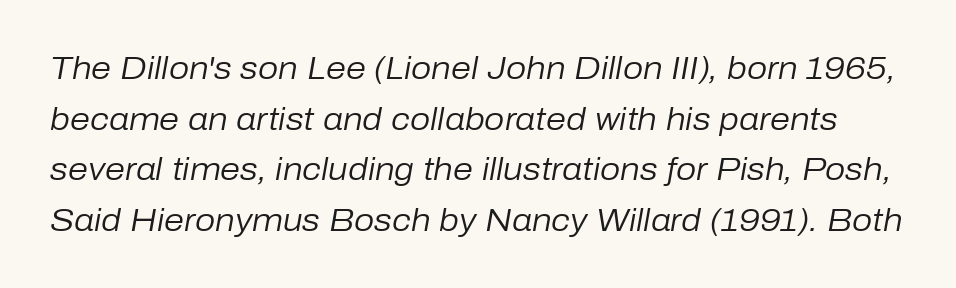
The image shows 32 px regular-weight type, italic (leaning right); set normal line spacing (1.58x), normal letter spacing, not underlined; low stroke contrast and a medium x-height.
